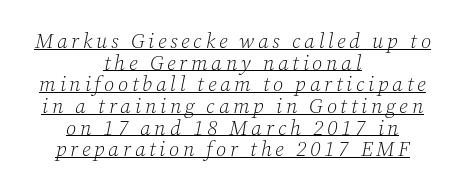
{"italic": "yes", "lean": "right", "slant_degrees": 12, "bold": "no", "underline": "yes", "align": "center", "line_spacing": "tight", "line_spacing_ratio": 1.03, "glyph_px": 21}
